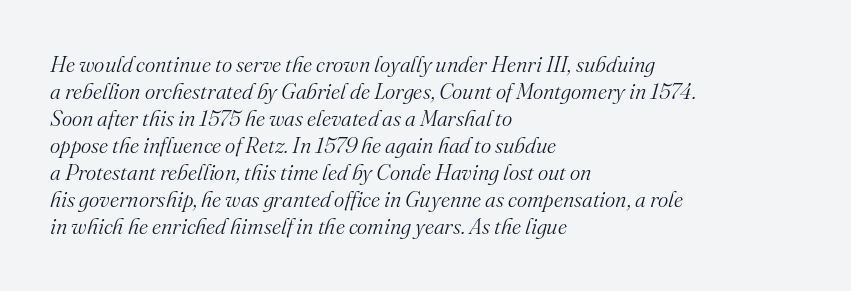
{"italic": "yes", "lean": "right", "slant_degrees": 16, "bold": "no", "underline": "no", "align": "left", "line_spacing_ratio": 1.23, "letter_spacing": "normal", "letter_spacing_em": 0.0, "glyph_px": 22}
